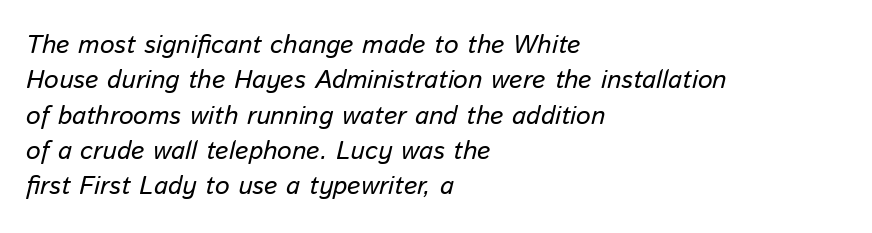
{"italic": "yes", "lean": "right", "slant_degrees": 13, "bold": "no", "underline": "no", "align": "left", "line_spacing": "normal", "line_spacing_ratio": 1.36, "letter_spacing": "normal", "letter_spacing_em": 0.0, "glyph_px": 26}
